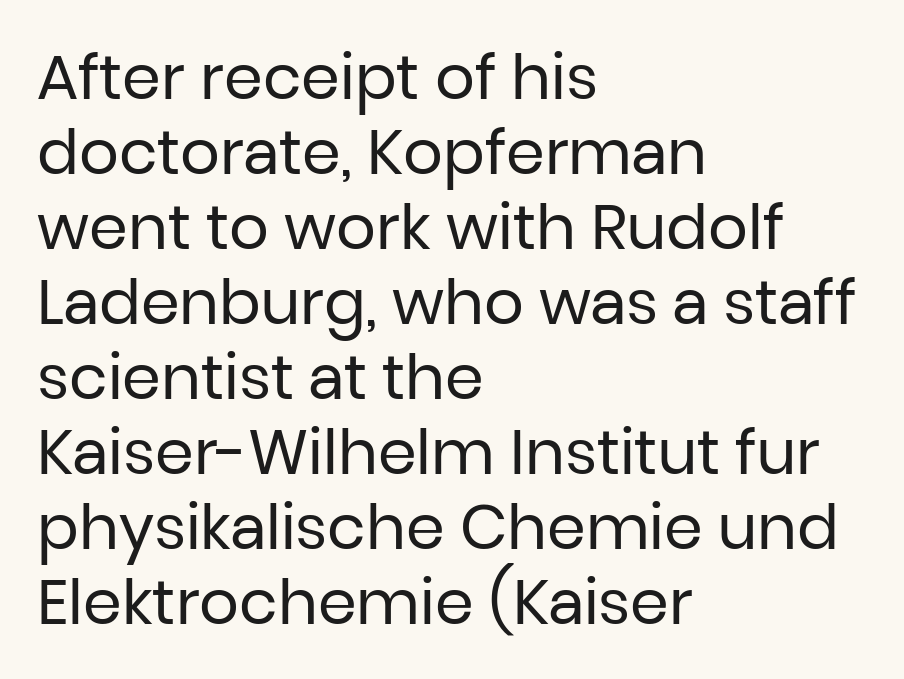
{"serif": "no", "italic": "no", "bold": "no", "weight": "regular", "width": "normal", "stroke_contrast": "low", "x_height": "medium", "monospaced": "no", "underline": "no", "align": "left", "line_spacing_ratio": 1.21, "letter_spacing": "normal", "letter_spacing_em": 0.0, "glyph_px": 62}
